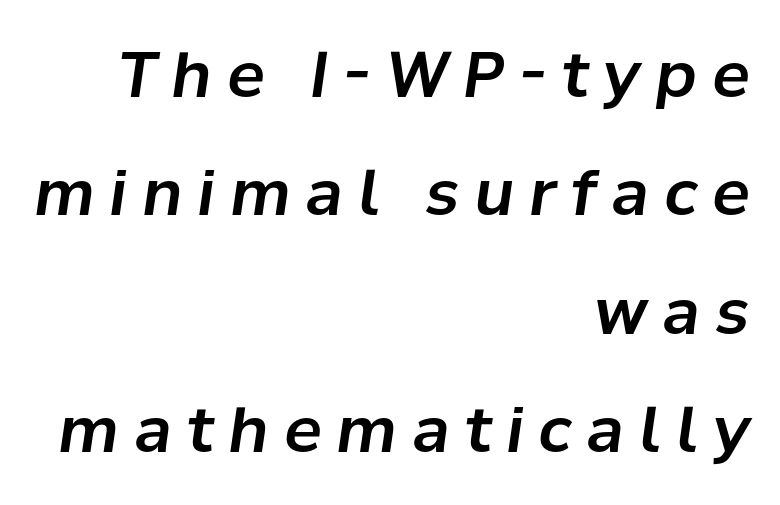
Q: Is the text italic (slanted)? A: Yes, it leans right by about 8 degrees.
Q: Is the text underlined? A: No.
Q: How is the paragraph aligned? A: Right-aligned.
Q: Is the spacing between letters normal or unusually wide? A: Unusually wide.
Q: Width (condensed, normal, or wide)? A: Normal.
Q: Stroke contrast? A: Low.
Q: x-height? A: Medium.
Q: Monospaced? A: No.
